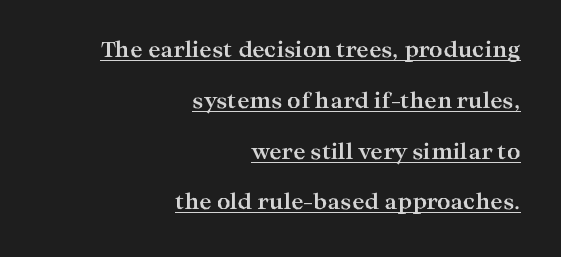
{"italic": "no", "bold": "yes", "underline": "yes", "align": "right", "line_spacing": "loose", "line_spacing_ratio": 2.42, "letter_spacing": "normal", "letter_spacing_em": 0.0, "glyph_px": 21}
